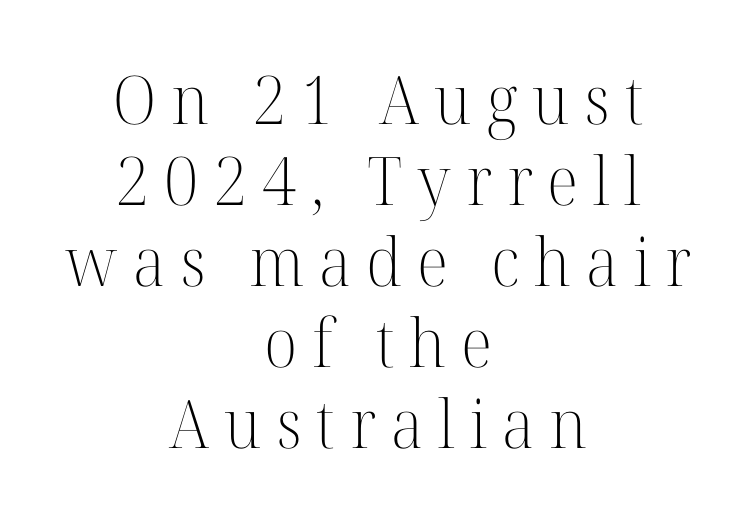
In terms of letterform style, serifs are clearly present. Quick note: underline off. A roman cut, with each character standing at attention. Think standard paragraph weight, or any step lighter than that.
